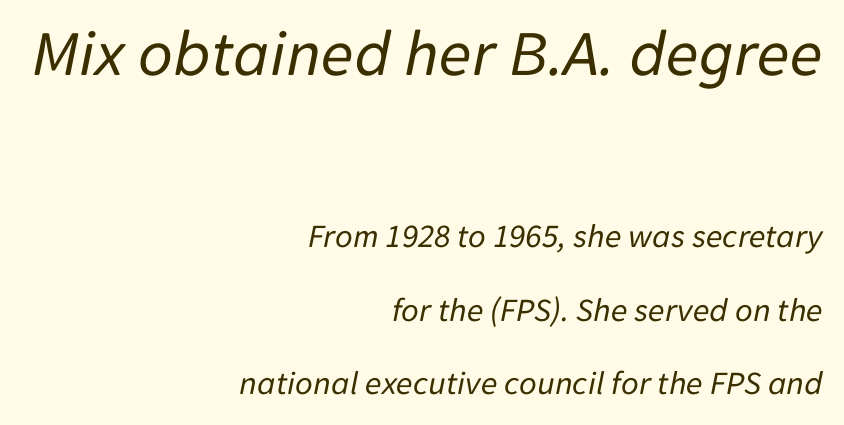
Q: Is the text bold? A: No.
Q: Is the text italic (slanted)? A: Yes, it leans right by about 11 degrees.
Q: Is the text underlined? A: No.
Q: How is the paragraph aligned? A: Right-aligned.
Q: Is the spacing between letters normal or unusually wide? A: Normal.
Q: Is the spacing between lines tight, normal or loose? A: Loose.
Q: Which block of text is set in a larger size, the first (top) or the second (bottom)? A: The first (top) one.
Q: Width (condensed, normal, or wide)? A: Normal.
Q: Stroke contrast? A: Low.
Q: x-height? A: Medium.
Q: Monospaced? A: No.
